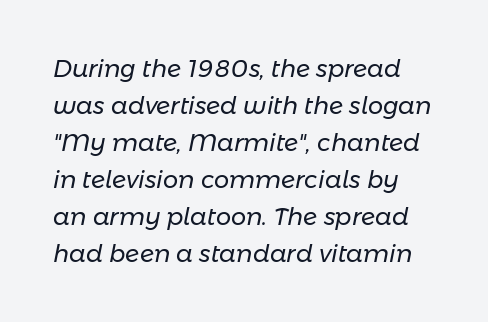
{"italic": "yes", "lean": "right", "slant_degrees": 11, "bold": "no", "underline": "no", "line_spacing": "normal", "line_spacing_ratio": 1.54, "letter_spacing": "normal", "letter_spacing_em": 0.0, "glyph_px": 24}
